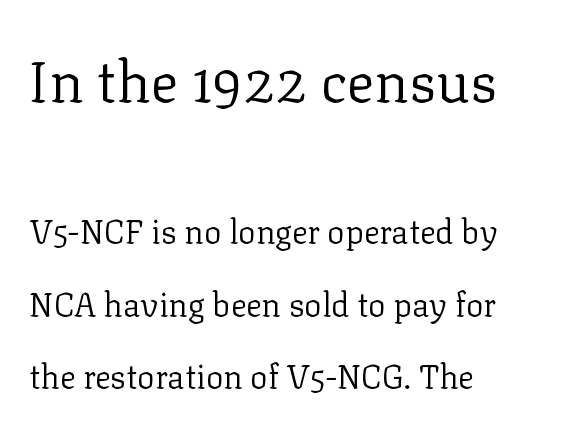
The image shows 58 px regular-weight serif type, upright; set left-aligned, loose line spacing (2.19x), normal letter spacing, not underlined; the first (top) block is 1.76x larger; low stroke contrast and a medium x-height.
